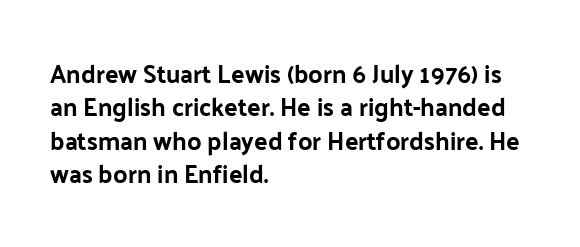
Q: Is the text bold? A: Yes.
Q: Is the text italic (slanted)? A: No, it is upright.
Q: Is the text underlined? A: No.
Q: How is the paragraph aligned? A: Left-aligned.
Q: Is the spacing between letters normal or unusually wide? A: Normal.
Q: Is the spacing between lines tight, normal or loose? A: Normal.
